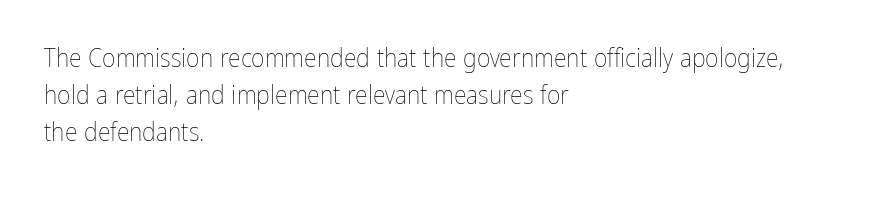
The rendering anchors every line to the left-hand side. A clean baseline with only descenders dipping below it. No chunkiness to these letters — they're not bold. Leading matches the norm, producing a regular column. Ascenders rise straight up at ninety degrees. Nobody touched the tracking dial on this one.
